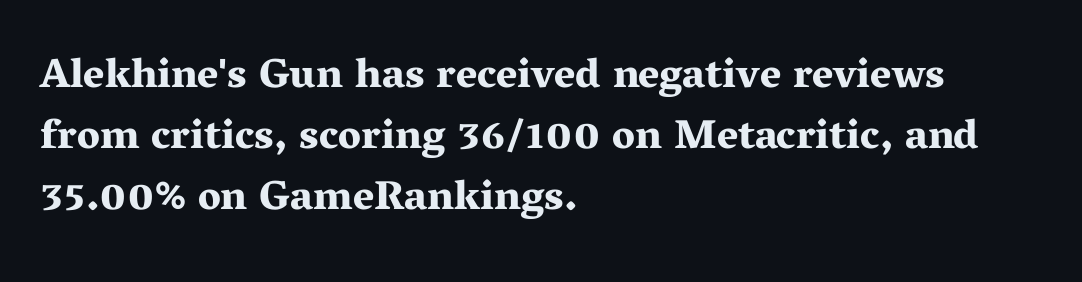
The horizontal fit of the characters is conventional and even. A bare baseline throughout the passage. Whoever set this chose a conventional vertical rhythm. Yep, those are serifs on the letters. Casual observation: everything's shoved over to the left.
